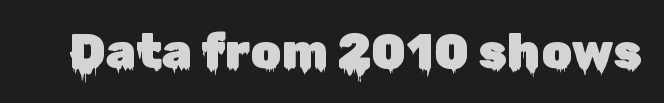
Q: Is the text italic (slanted)? A: No, it is upright.
Q: Is the typeface a serif or a sans-serif typeface? A: Sans-serif.
Q: Is the text underlined? A: No.
Q: Is the spacing between letters normal or unusually wide? A: Normal.
Q: Width (condensed, normal, or wide)? A: Normal.
Q: Stroke contrast? A: Low.
Q: x-height? A: Medium.
Q: Monospaced? A: No.
